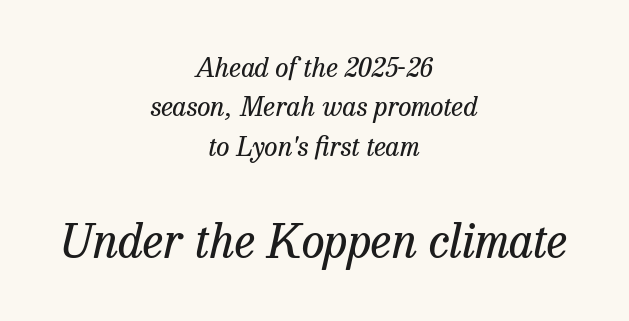
The image shows 47 px regular-weight serif type, italic (leaning right); set centered, normal line spacing (1.46x), normal letter spacing, not underlined; the second (bottom) block is 1.74x larger; low stroke contrast and a medium x-height.
